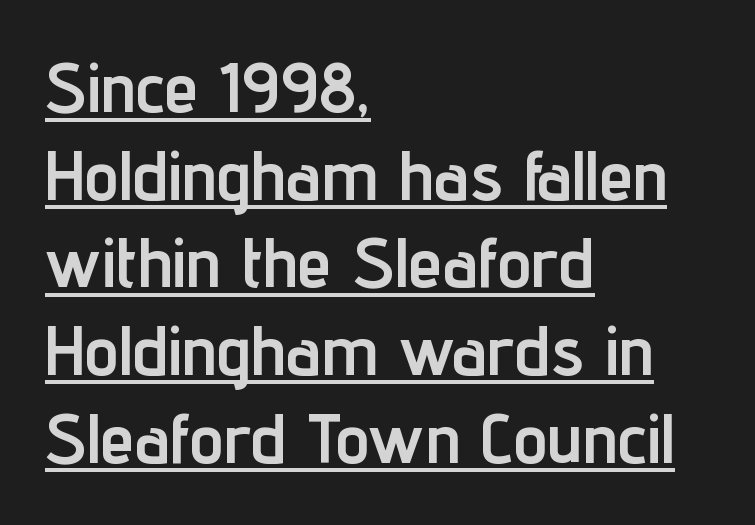
Q: Is the text bold? A: Yes.
Q: Is the text italic (slanted)? A: No, it is upright.
Q: Is the typeface a serif or a sans-serif typeface? A: Sans-serif.
Q: Is the text underlined? A: Yes.
Q: How is the paragraph aligned? A: Left-aligned.
Q: Is the spacing between letters normal or unusually wide? A: Normal.
Q: Is the spacing between lines tight, normal or loose? A: Normal.
Q: Width (condensed, normal, or wide)? A: Condensed.
Q: Stroke contrast? A: Low.
Q: x-height? A: Medium.
Q: Monospaced? A: No.
